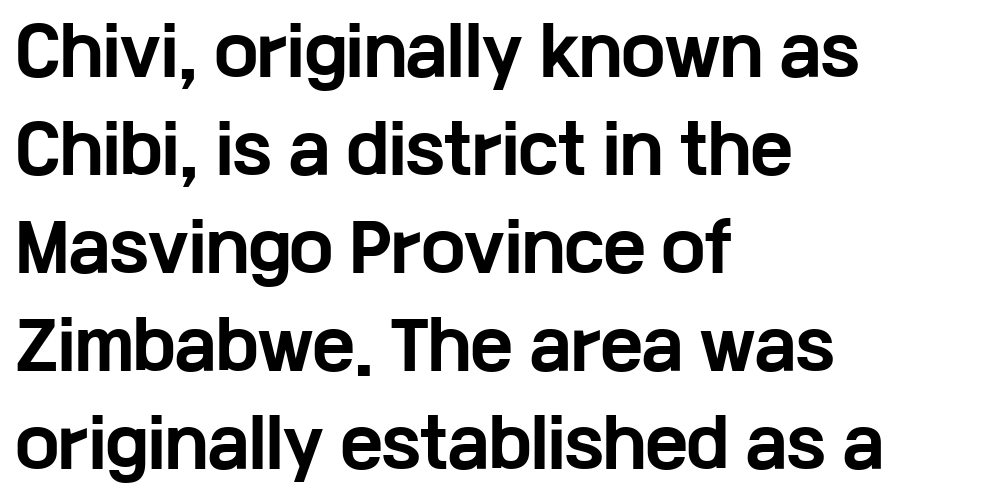
{"serif": "no", "italic": "no", "bold": "yes", "weight": "bold", "width": "wide", "stroke_contrast": "low", "x_height": "medium", "monospaced": "no", "underline": "no", "align": "left", "line_spacing": "normal", "line_spacing_ratio": 1.53, "letter_spacing": "normal", "letter_spacing_em": 0.0, "glyph_px": 64}
